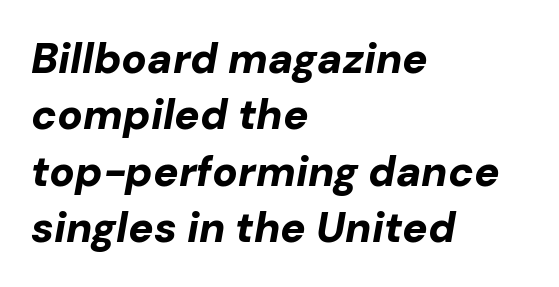
The image shows 42 px bold type, italic (leaning right); set left-aligned, normal line spacing (1.34x), normal letter spacing, not underlined; low stroke contrast and a medium x-height.
